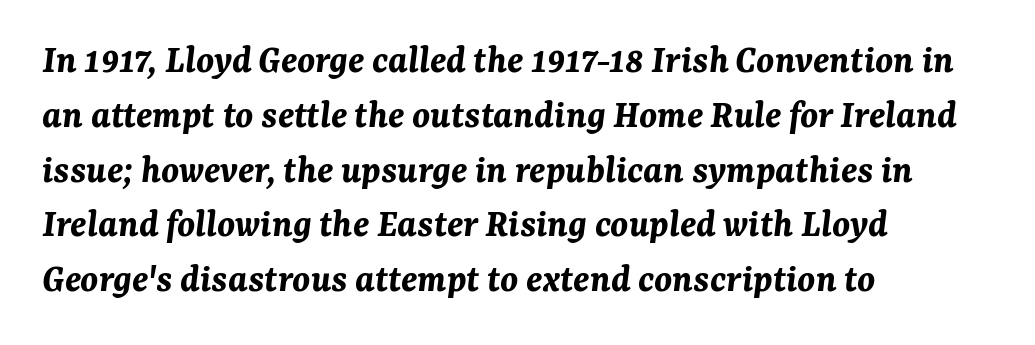
{"italic": "yes", "lean": "right", "slant_degrees": 7, "bold": "yes", "weight": "bold", "width": "normal", "stroke_contrast": "medium", "x_height": "medium", "monospaced": "no", "underline": "no", "align": "left", "line_spacing": "normal", "line_spacing_ratio": 1.37, "letter_spacing": "normal", "letter_spacing_em": 0.0, "glyph_px": 40}
